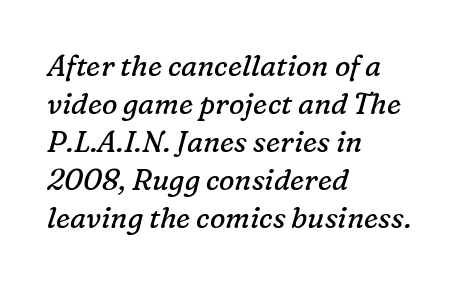
Q: Is the text bold? A: No.
Q: Is the text italic (slanted)? A: Yes, it leans right by about 16 degrees.
Q: Is the typeface a serif or a sans-serif typeface? A: Serif.
Q: Is the text underlined? A: No.
Q: How is the paragraph aligned? A: Left-aligned.
Q: Is the spacing between letters normal or unusually wide? A: Normal.
Q: Is the spacing between lines tight, normal or loose? A: Normal.
Q: Width (condensed, normal, or wide)? A: Normal.
Q: Stroke contrast? A: Low.
Q: x-height? A: Medium.
Q: Monospaced? A: No.
